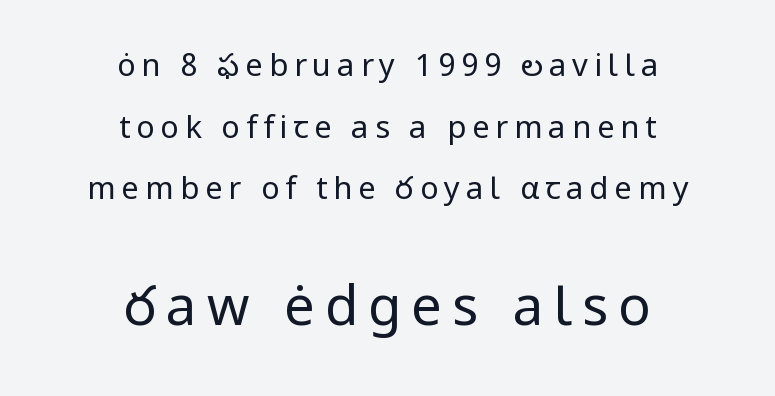
The image shows 54 px regular-weight sans-serif type, upright; set centered, loose line spacing (1.99x), not underlined; the second (bottom) block is 1.74x larger; low stroke contrast and a medium x-height.
